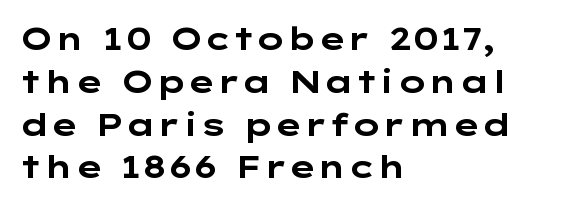
{"serif": "no", "italic": "no", "bold": "yes", "weight": "bold", "width": "wide", "stroke_contrast": "low", "x_height": "medium", "underline": "no", "align": "left", "line_spacing": "normal", "line_spacing_ratio": 1.38, "letter_spacing": "normal", "letter_spacing_em": 0.0, "glyph_px": 31}
